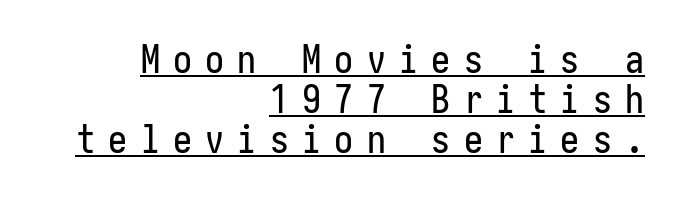
Q: Is the text italic (slanted)? A: No, it is upright.
Q: Is the typeface a serif or a sans-serif typeface? A: Sans-serif.
Q: Is the text underlined? A: Yes.
Q: How is the paragraph aligned? A: Right-aligned.
Q: Is the spacing between letters normal or unusually wide? A: Unusually wide.
Q: Is the spacing between lines tight, normal or loose? A: Tight.
Q: Width (condensed, normal, or wide)? A: Condensed.
Q: Stroke contrast? A: Low.
Q: x-height? A: Medium.
